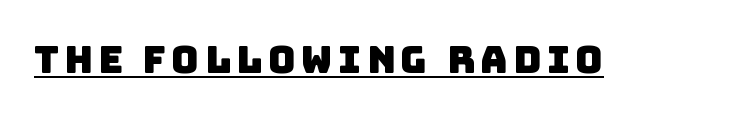
The image shows 38 px sans-serif type; set underlined; low stroke contrast and a large x-height.
